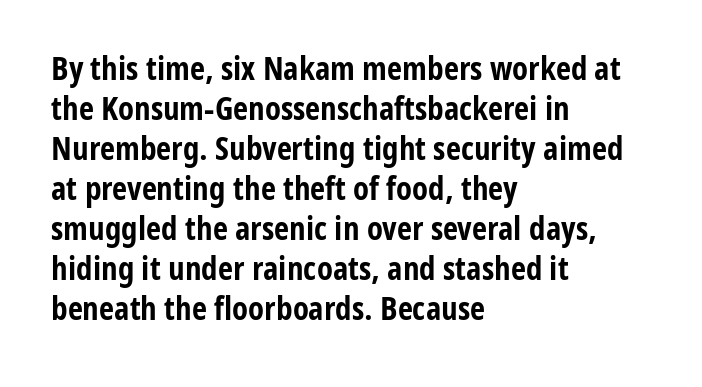
Is the block centered? No — it sits flush against the left margin. No extra tracking has been applied to these lines. Here the designer chose a conventional face with non-uniform glyph widths. This is the regular roman posture of the typeface. Is the type bold? Yes — the strokes are clearly thick and heavy. Each row of text sits above clean, open space.
